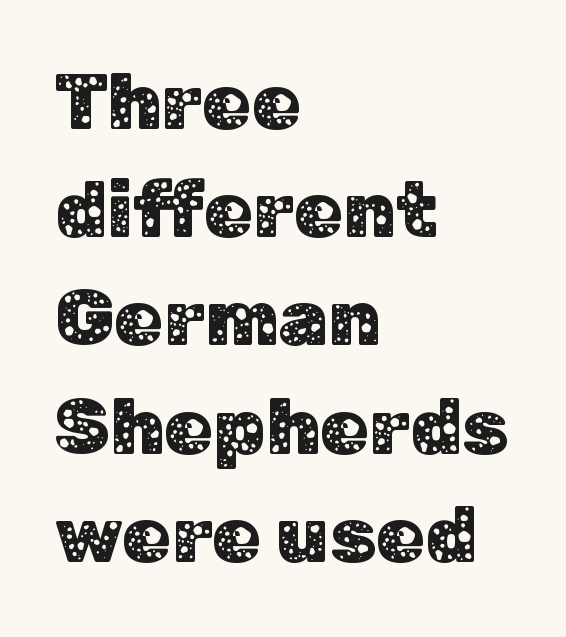
{"serif": "no", "italic": "no", "width": "normal", "stroke_contrast": "low", "x_height": "medium", "monospaced": "no", "underline": "no", "align": "left", "line_spacing": "normal", "line_spacing_ratio": 1.37, "letter_spacing": "normal", "letter_spacing_em": 0.0, "glyph_px": 79}
